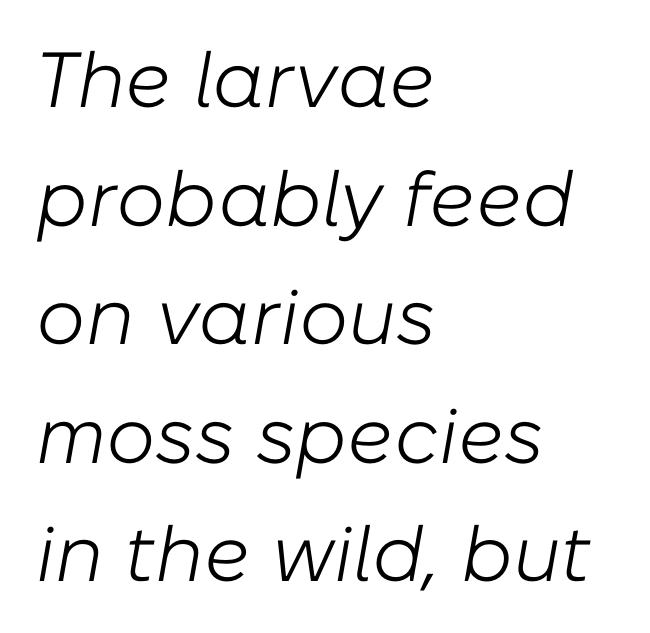
Q: Is the text bold? A: No.
Q: Is the text italic (slanted)? A: Yes, it leans right by about 10 degrees.
Q: Is the text underlined? A: No.
Q: How is the paragraph aligned? A: Left-aligned.
Q: Is the spacing between letters normal or unusually wide? A: Normal.
Q: Is the spacing between lines tight, normal or loose? A: Normal.
Q: Width (condensed, normal, or wide)? A: Normal.
Q: Stroke contrast? A: Low.
Q: x-height? A: Medium.
Q: Monospaced? A: No.
